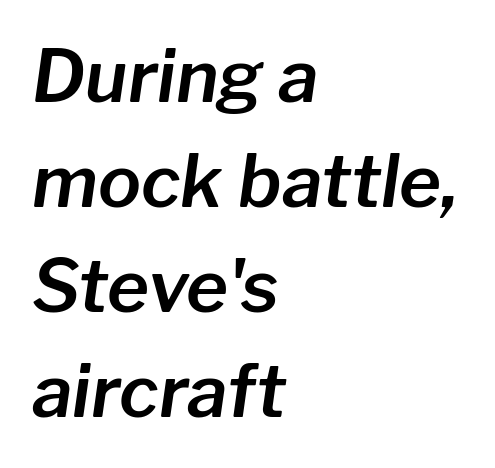
Spacing verdict: proportional, widths tailored to each character. The lines in this sample share a left origin and differ only in where they stop. The rows are spaced the way most documents space them. Here the glyphs are tracked normally, forming tight word shapes.
